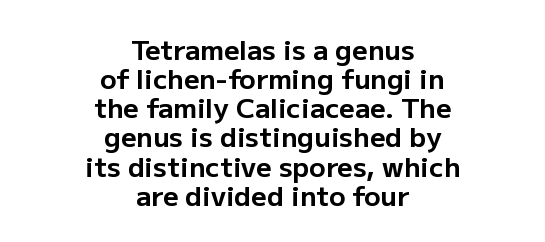
The image shows 27 px bold type, upright; set centered, tight line spacing (1.08x), normal letter spacing, not underlined.
